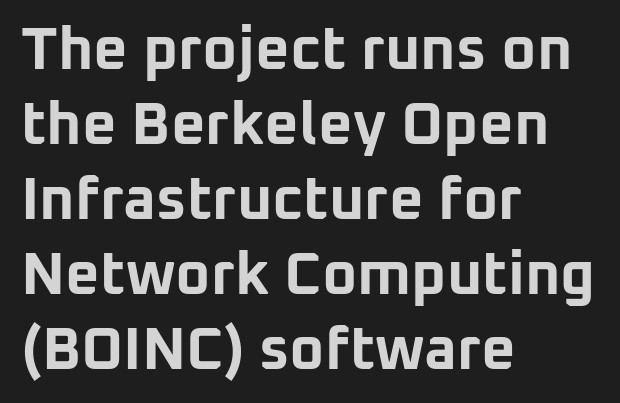
Q: Is the text bold? A: Yes.
Q: Is the text italic (slanted)? A: No, it is upright.
Q: Is the typeface a serif or a sans-serif typeface? A: Sans-serif.
Q: Is the text underlined? A: No.
Q: How is the paragraph aligned? A: Left-aligned.
Q: Is the spacing between letters normal or unusually wide? A: Normal.
Q: Is the spacing between lines tight, normal or loose? A: Normal.
Q: Width (condensed, normal, or wide)? A: Normal.
Q: Stroke contrast? A: Low.
Q: x-height? A: Medium.
Q: Monospaced? A: No.
